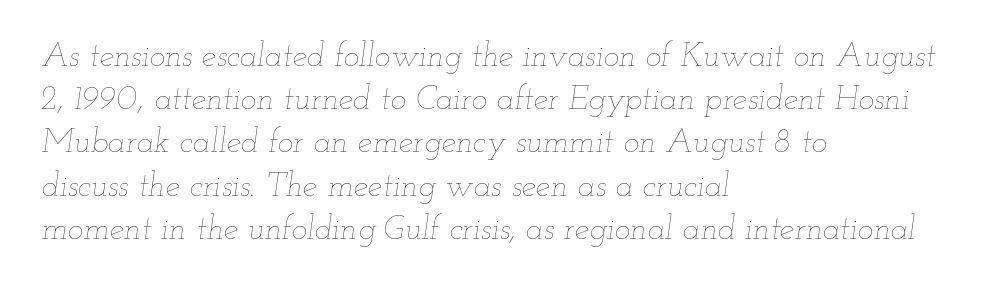
The image shows 33 px thin, wide type, italic (leaning right); set left-aligned, normal line spacing (1.31x), normal letter spacing, not underlined; low stroke contrast and a small x-height.
